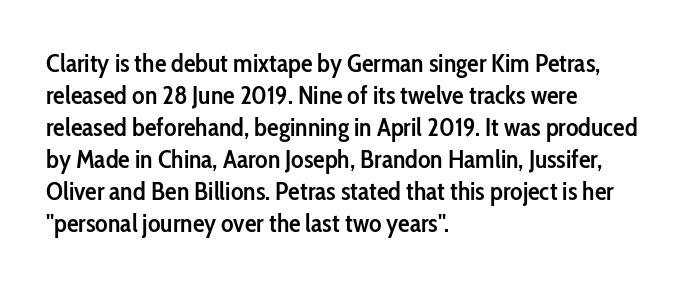
{"italic": "no", "bold": "semi", "underline": "no", "align": "left", "line_spacing_ratio": 1.23, "letter_spacing": "normal", "letter_spacing_em": 0.0, "glyph_px": 26}
